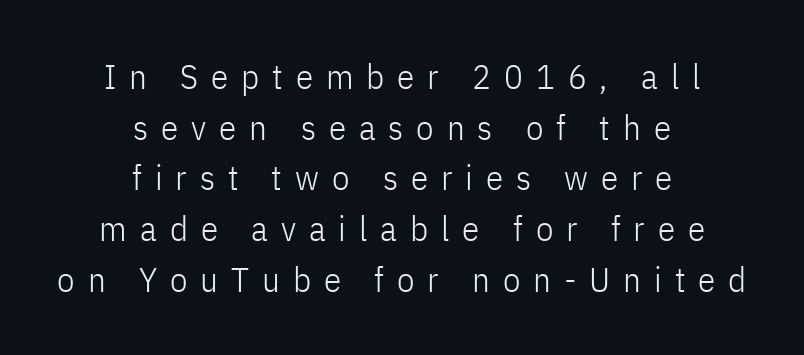
The image shows 35 px light, condensed sans-serif type, upright; set centered, normal line spacing (1.45x), unusually wide letter spacing (+0.37 em), not underlined; low stroke contrast and a medium x-height.
